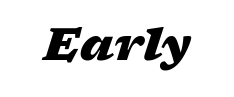
Q: Is the text bold? A: Yes.
Q: Is the text italic (slanted)? A: Yes, it leans right by about 17 degrees.
Q: Is the text underlined? A: No.
Q: Is the spacing between letters normal or unusually wide? A: Normal.
Q: Width (condensed, normal, or wide)? A: Wide.
Q: Stroke contrast? A: Low.
Q: x-height? A: Medium.
Q: Monospaced? A: No.
